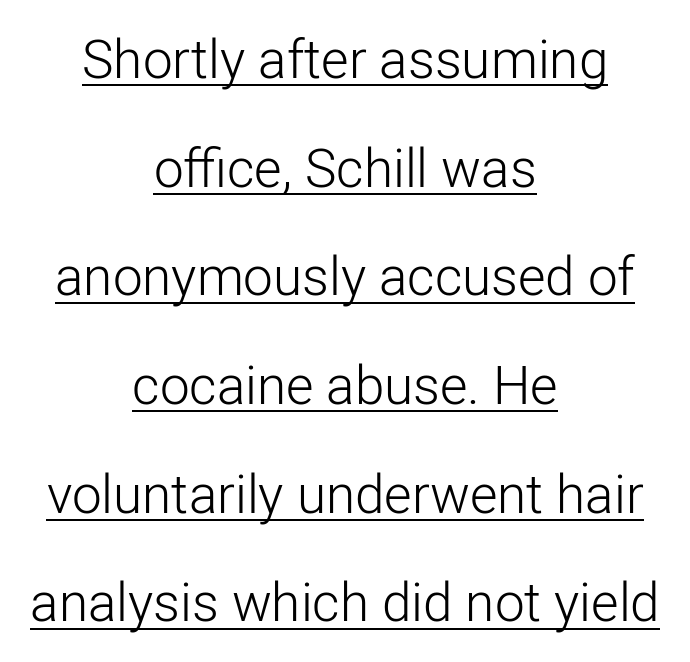
{"serif": "no", "italic": "no", "bold": "no", "weight": "light", "width": "normal", "stroke_contrast": "low", "x_height": "medium", "monospaced": "no", "underline": "yes", "align": "center", "line_spacing": "loose", "line_spacing_ratio": 2.05, "letter_spacing": "normal", "letter_spacing_em": 0.0, "glyph_px": 53}
